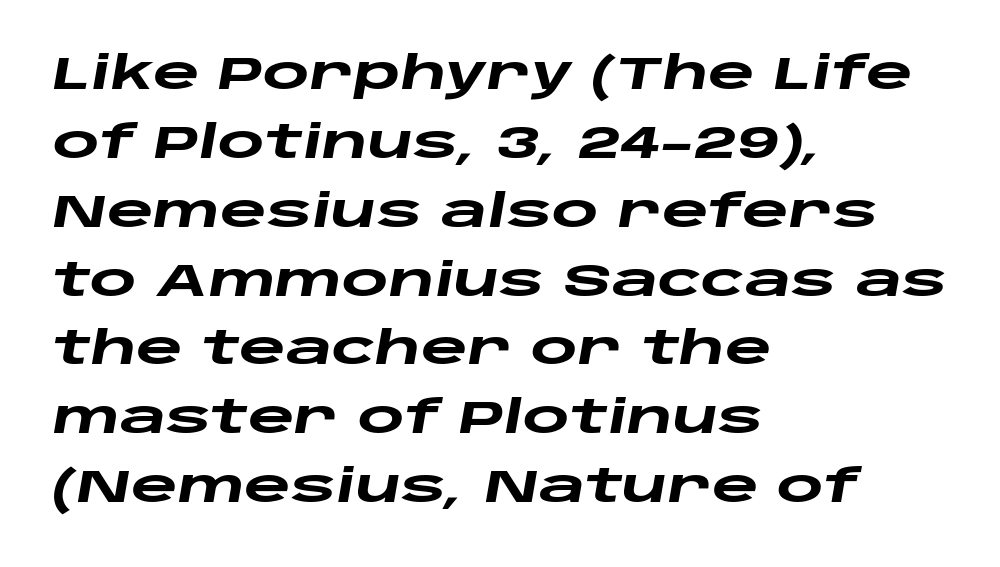
The vertical gap from one line to the next is medium. The face used here has a pronounced slope to its letters. A clean baseline with only descenders dipping below it. The face used here has the dense, thick strokes of a bold. Standard letterfit; no display-style spreading of the glyphs. Short and long lines alike share a common starting point at left.
